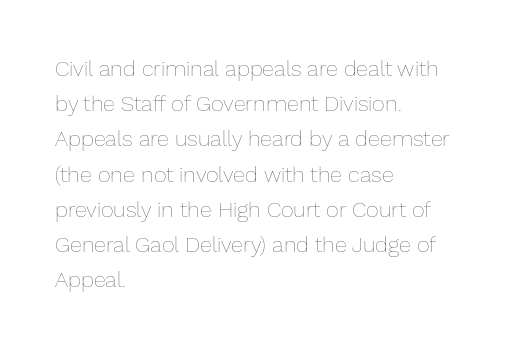
Q: Is the text bold? A: No.
Q: Is the text italic (slanted)? A: No, it is upright.
Q: Is the text underlined? A: No.
Q: How is the paragraph aligned? A: Left-aligned.
Q: Is the spacing between letters normal or unusually wide? A: Normal.
Q: Is the spacing between lines tight, normal or loose? A: Normal.
